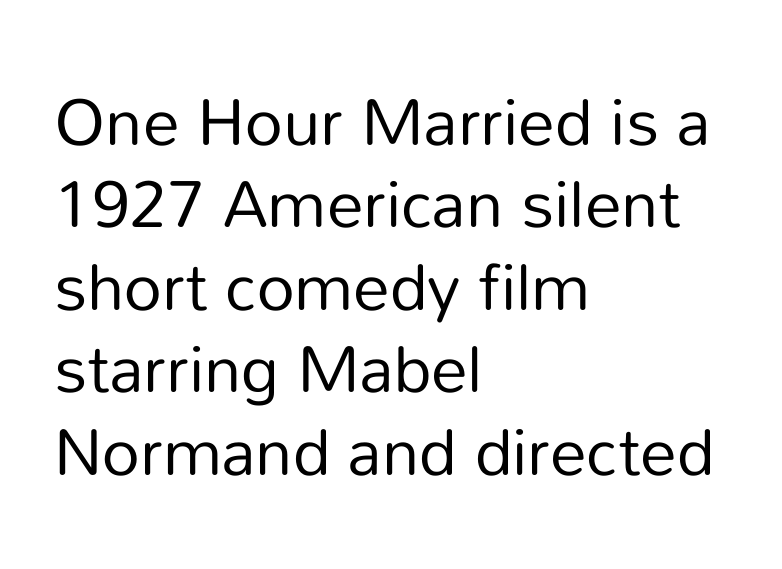
{"serif": "no", "italic": "no", "bold": "no", "weight": "regular", "width": "normal", "stroke_contrast": "low", "x_height": "medium", "monospaced": "no", "underline": "no", "align": "left", "line_spacing": "normal", "line_spacing_ratio": 1.25, "letter_spacing": "normal", "letter_spacing_em": 0.0, "glyph_px": 66}
